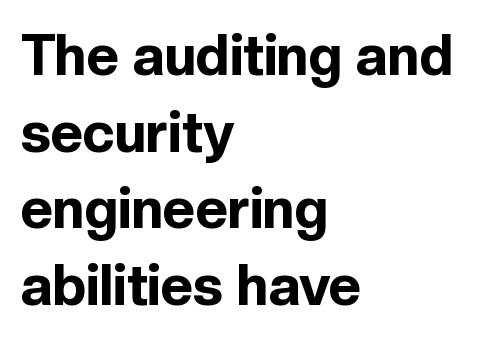
{"serif": "no", "italic": "no", "bold": "yes", "weight": "bold", "width": "normal", "x_height": "medium", "monospaced": "no", "underline": "no", "align": "left", "line_spacing": "normal", "line_spacing_ratio": 1.37, "letter_spacing": "normal", "letter_spacing_em": 0.0, "glyph_px": 56}
